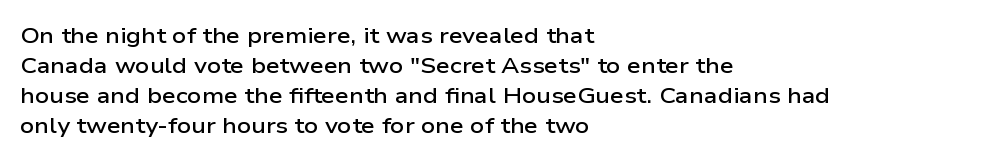
{"italic": "no", "bold": "semi", "underline": "no", "align": "left", "line_spacing": "normal", "line_spacing_ratio": 1.37, "letter_spacing": "normal", "letter_spacing_em": 0.0, "glyph_px": 22}
